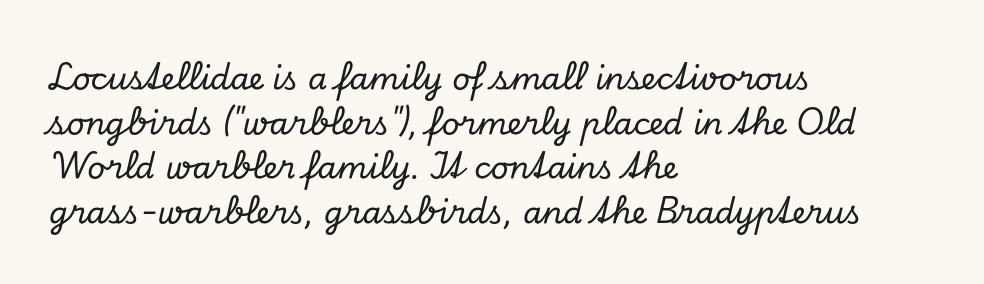
The image shows 31 px serif type, italic (leaning right); set left-aligned, normal line spacing (1.44x), normal letter spacing, not underlined; low stroke contrast and a small x-height.
